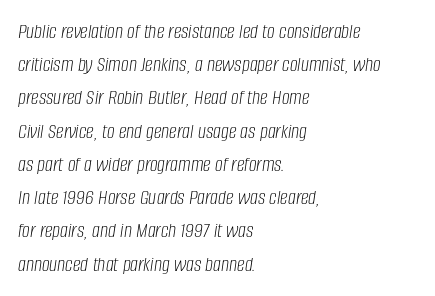
The image shows 22 px text type, italic (leaning right); set left-aligned, normal line spacing (1.51x), normal letter spacing, not underlined.
